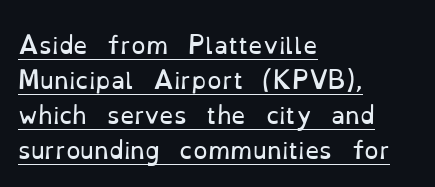
The image shows 23 px text type, upright; set left-aligned, normal line spacing (1.52x), normal letter spacing, underlined.
